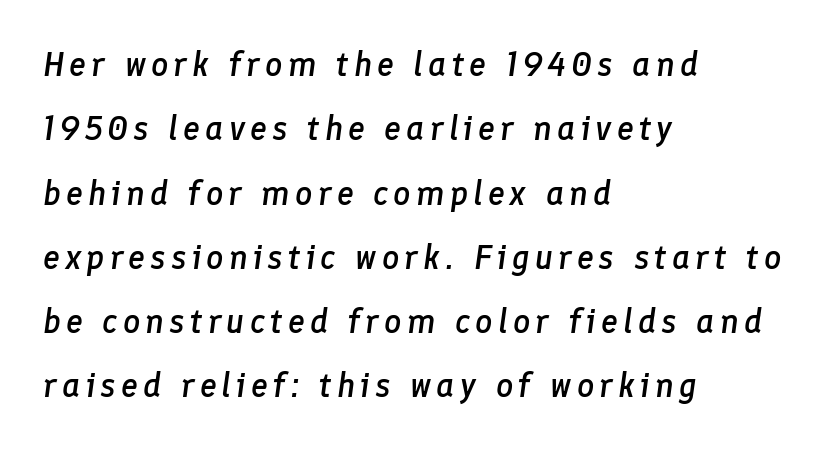
Weight check: semibold — heavier than regular, not quite bold. Spacing verdict: proportional, widths tailored to each character. Glance below the letters and you will spot only blank space. Looking at the ascenders, they clearly lean. Horizontally, the lines are justified to the leading edge only.
